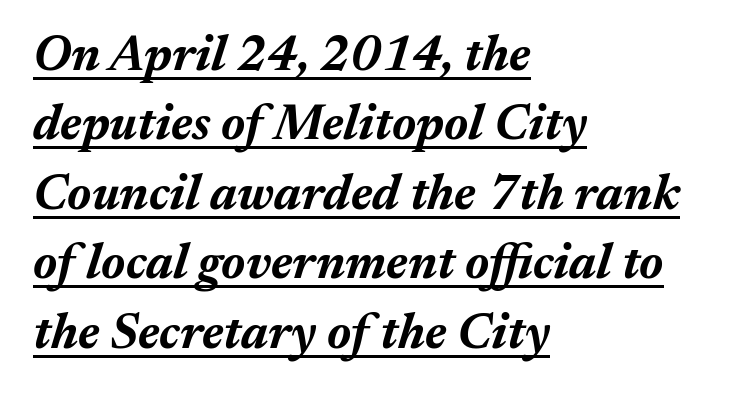
Q: Is the text bold? A: Yes.
Q: Is the text italic (slanted)? A: Yes, it leans right by about 17 degrees.
Q: Is the text underlined? A: Yes.
Q: How is the paragraph aligned? A: Left-aligned.
Q: Is the spacing between letters normal or unusually wide? A: Normal.
Q: Is the spacing between lines tight, normal or loose? A: Normal.
Q: Width (condensed, normal, or wide)? A: Normal.
Q: Stroke contrast? A: Medium.
Q: x-height? A: Medium.
Q: Monospaced? A: No.
